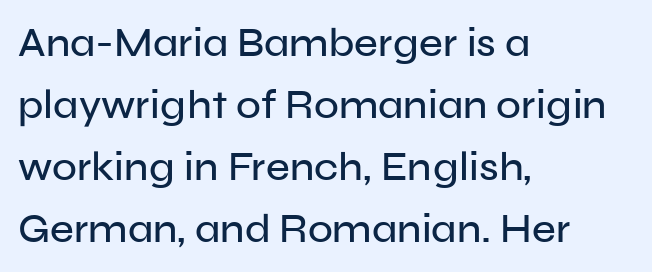
{"serif": "no", "italic": "no", "width": "normal", "stroke_contrast": "low", "x_height": "medium", "monospaced": "no", "underline": "no", "align": "left", "line_spacing": "normal", "line_spacing_ratio": 1.51, "letter_spacing": "normal", "letter_spacing_em": 0.0, "glyph_px": 41}
